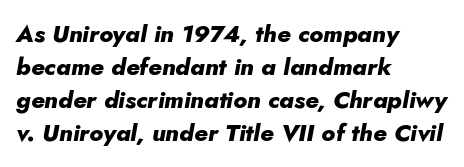
The image shows 24 px bold type, italic (leaning right); set left-aligned, normal line spacing (1.38x), normal letter spacing, not underlined.
